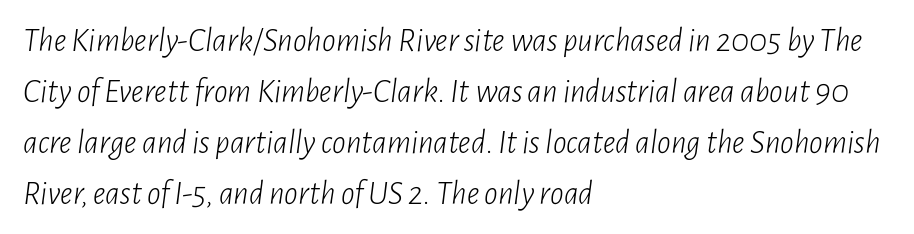
{"italic": "yes", "lean": "right", "slant_degrees": 7, "bold": "no", "weight": "light", "width": "condensed", "stroke_contrast": "low", "x_height": "medium", "monospaced": "no", "underline": "no", "align": "left", "line_spacing": "normal", "line_spacing_ratio": 1.5, "letter_spacing": "normal", "letter_spacing_em": 0.0, "glyph_px": 34}
